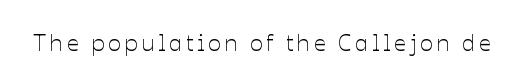
Q: Is the text bold? A: No.
Q: Is the text italic (slanted)? A: No, it is upright.
Q: Is the text underlined? A: No.
